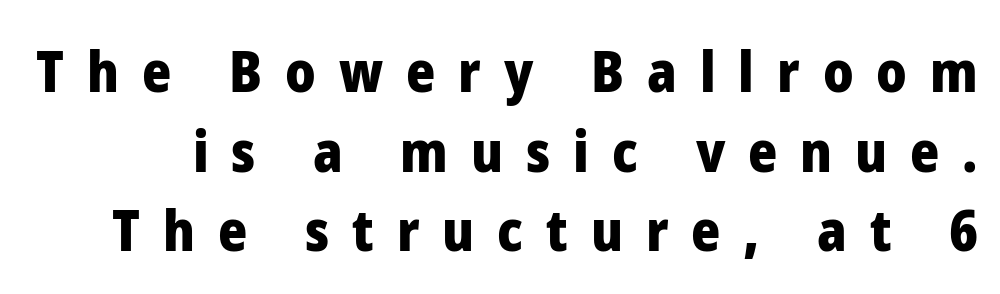
{"serif": "no", "italic": "no", "bold": "yes", "weight": "heavy", "width": "normal", "stroke_contrast": "low", "x_height": "medium", "monospaced": "no", "underline": "no", "line_spacing": "normal", "line_spacing_ratio": 1.42, "letter_spacing": "wide", "letter_spacing_em": 0.41, "glyph_px": 56}
